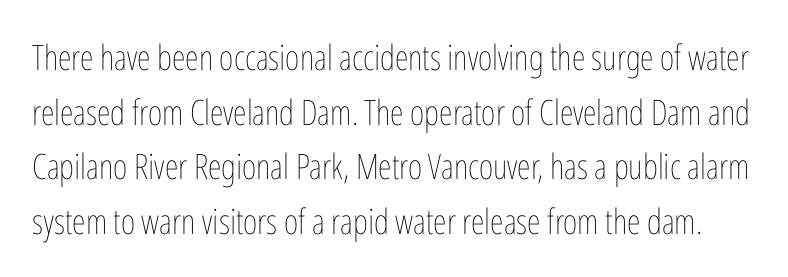
The image shows 35 px thin, condensed type, upright; set normal line spacing (1.56x), normal letter spacing, not underlined; low stroke contrast and a medium x-height.
